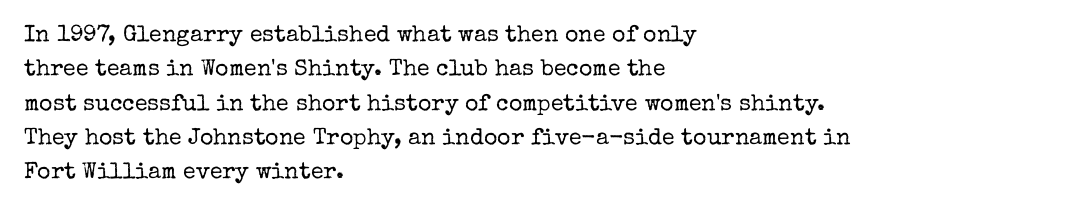
{"italic": "no", "bold": "no", "underline": "no", "align": "left", "line_spacing": "normal", "line_spacing_ratio": 1.49, "letter_spacing": "normal", "letter_spacing_em": 0.0, "glyph_px": 23}
